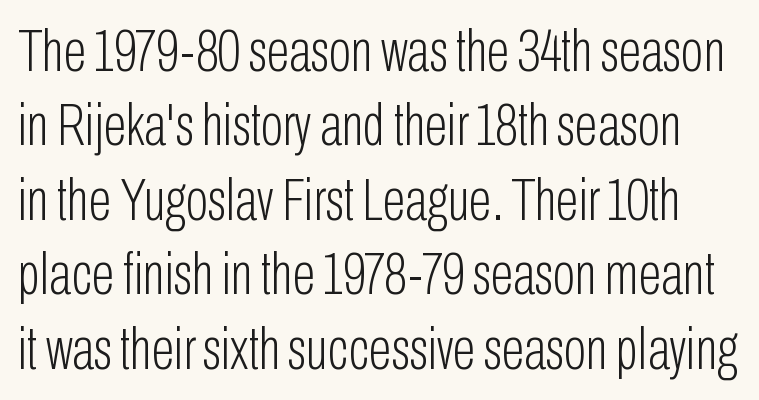
How are the letters spaced? Ordinarily, with no added tracking. Nope, no serifs anywhere on these letters. The typeface has the unassuming heft of standard copy or less. Style check: upright.
